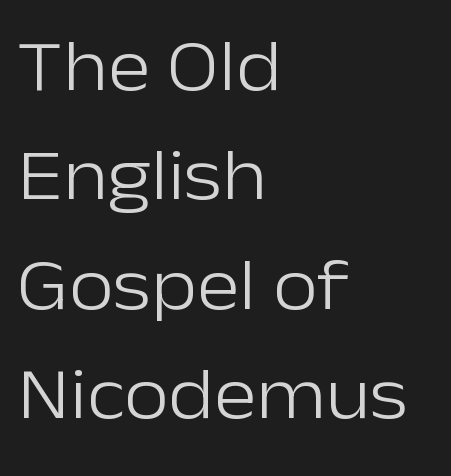
Q: Is the text bold? A: No.
Q: Is the text italic (slanted)? A: No, it is upright.
Q: Is the typeface a serif or a sans-serif typeface? A: Sans-serif.
Q: Is the text underlined? A: No.
Q: How is the paragraph aligned? A: Left-aligned.
Q: Is the spacing between letters normal or unusually wide? A: Normal.
Q: Is the spacing between lines tight, normal or loose? A: Normal.
Q: Width (condensed, normal, or wide)? A: Normal.
Q: Stroke contrast? A: Low.
Q: x-height? A: Medium.
Q: Monospaced? A: No.
